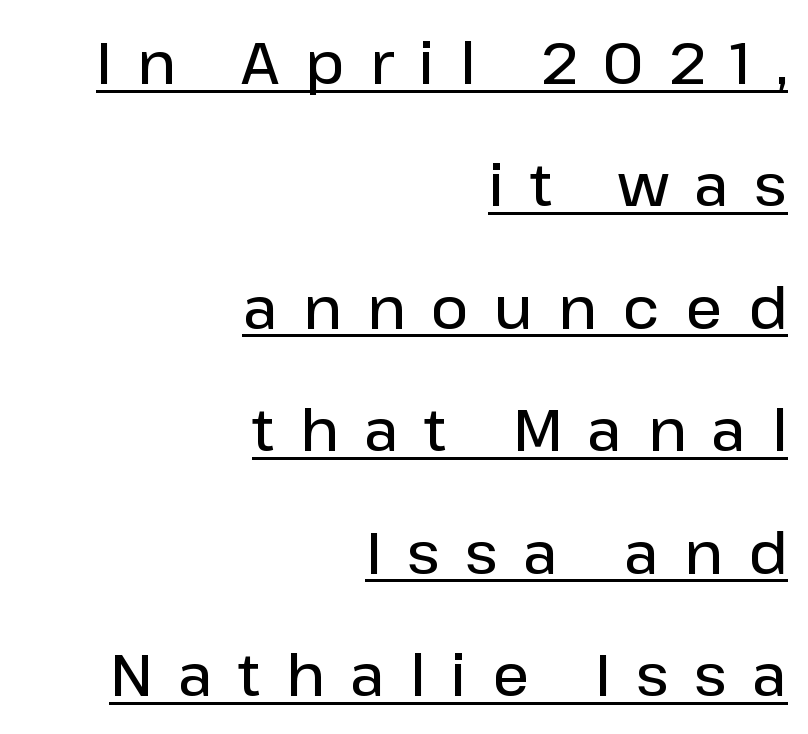
Q: Is the text bold? A: Semi-bold.
Q: Is the text italic (slanted)? A: No, it is upright.
Q: Is the typeface a serif or a sans-serif typeface? A: Sans-serif.
Q: Is the text underlined? A: Yes.
Q: How is the paragraph aligned? A: Right-aligned.
Q: Is the spacing between letters normal or unusually wide? A: Unusually wide.
Q: Is the spacing between lines tight, normal or loose? A: Loose.
Q: Width (condensed, normal, or wide)? A: Normal.
Q: Stroke contrast? A: Low.
Q: x-height? A: Medium.
Q: Monospaced? A: No.
